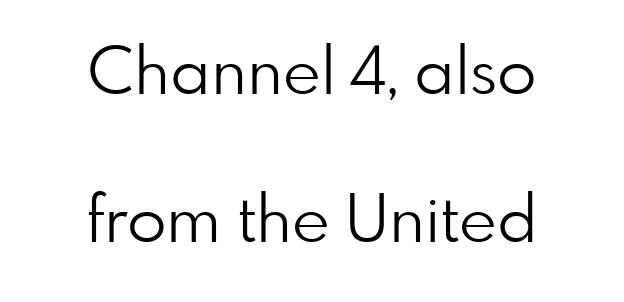
Nothing sits at the stroke ends, so this counts as sans-serif. Reading down the column, the eye jumps a long way to each next line. On a weight scale, this lands at 450 or below. Between one letter and the next there's only the usual sliver of space.
